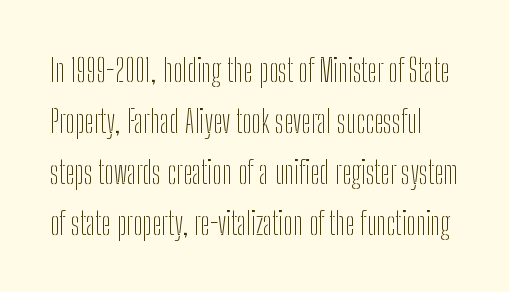
The image shows 32 px thin, condensed sans-serif type, upright; set normal line spacing (1.59x), normal letter spacing, not underlined; low stroke contrast and a medium x-height.
